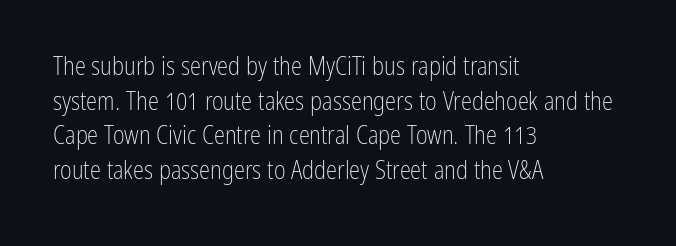
Q: Is the text bold? A: No.
Q: Is the text italic (slanted)? A: No, it is upright.
Q: Is the text underlined? A: No.
Q: How is the paragraph aligned? A: Left-aligned.
Q: Is the spacing between letters normal or unusually wide? A: Normal.
Q: Is the spacing between lines tight, normal or loose? A: Normal.
